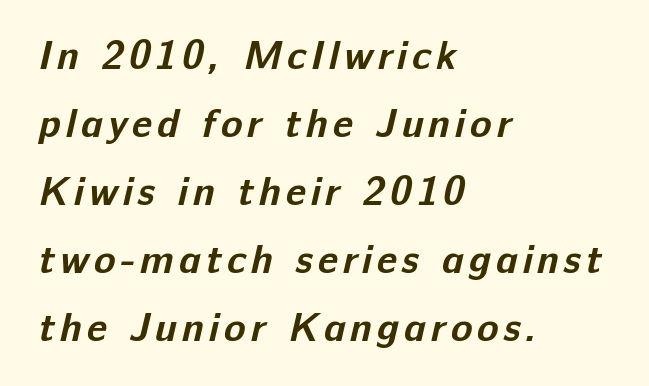
{"serif": "no", "bold": "yes", "weight": "bold", "width": "normal", "stroke_contrast": "low", "x_height": "medium", "monospaced": "no", "underline": "no", "align": "left", "line_spacing": "normal", "line_spacing_ratio": 1.7, "glyph_px": 40}
